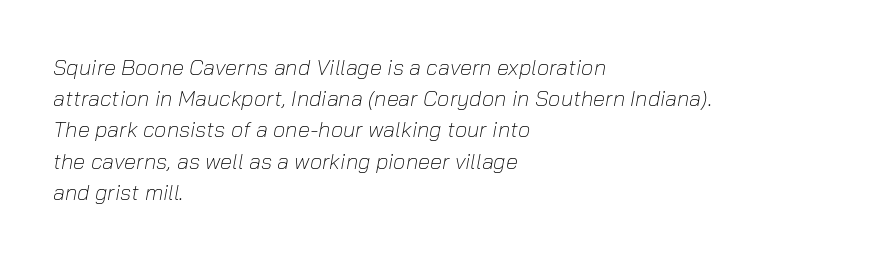
Rule under the text: the space is simply empty. The type is set solid horizontally, with unmodified tracking. Stroke thickness stays within the range of a standard reading face or lighter. Vertically, the passage feels balanced, rows spaced as you'd expect.
